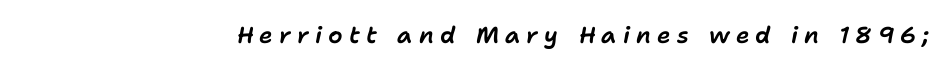
The image shows 23 px text type, italic (leaning right); set unusually wide letter spacing (+0.27 em), not underlined.
